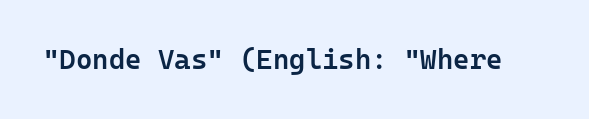
Q: Is the text bold? A: Semi-bold.
Q: Is the text italic (slanted)? A: No, it is upright.
Q: Is the typeface a serif or a sans-serif typeface? A: Sans-serif.
Q: Is the text underlined? A: No.
Q: Is the spacing between letters normal or unusually wide? A: Normal.
Q: Width (condensed, normal, or wide)? A: Normal.
Q: Stroke contrast? A: Low.
Q: x-height? A: Medium.
